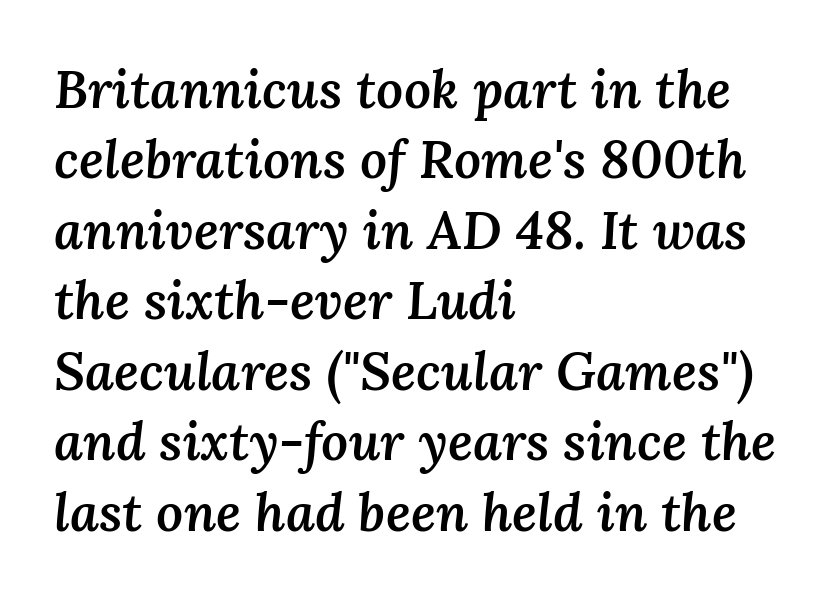
Q: Is the text bold? A: Semi-bold.
Q: Is the text italic (slanted)? A: Yes, it leans right by about 3 degrees.
Q: Is the text underlined? A: No.
Q: How is the paragraph aligned? A: Left-aligned.
Q: Is the spacing between letters normal or unusually wide? A: Normal.
Q: Is the spacing between lines tight, normal or loose? A: Normal.
Q: Width (condensed, normal, or wide)? A: Normal.
Q: Stroke contrast? A: Medium.
Q: x-height? A: Medium.
Q: Monospaced? A: No.
